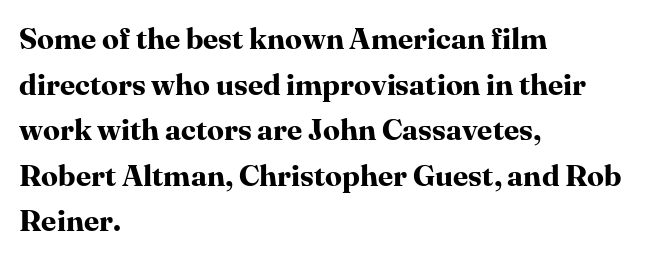
Here the glyphs are tracked normally, forming tight word shapes. Compared with an ordinary text face, these strokes are far heavier — a full bold. Style check: upright. Each new line begins a customary step beneath the previous one. The passage is arranged the way most books set body copy — flush left.
